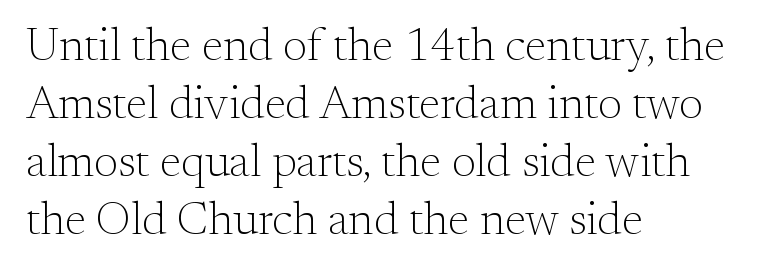
{"serif": "yes", "italic": "no", "bold": "no", "weight": "light", "width": "normal", "stroke_contrast": "medium", "x_height": "small", "monospaced": "no", "underline": "no", "align": "left", "line_spacing": "normal", "line_spacing_ratio": 1.26, "letter_spacing": "normal", "letter_spacing_em": 0.0, "glyph_px": 46}
